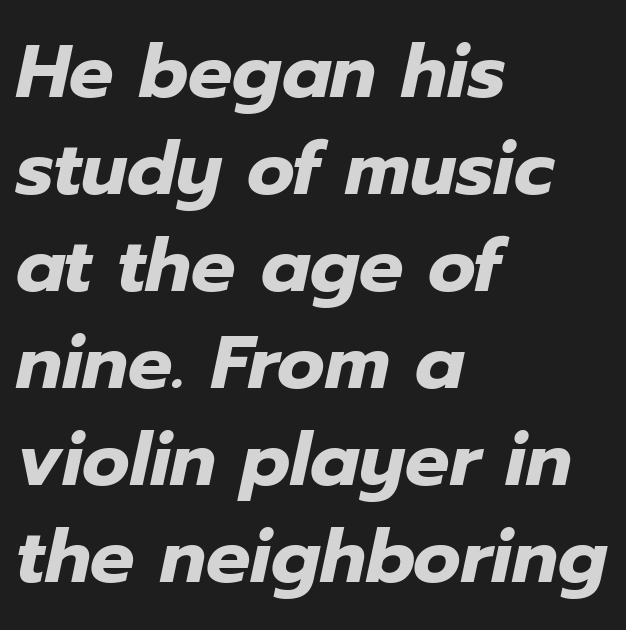
The image shows 74 px heavy type, italic (leaning right); set left-aligned, normal line spacing (1.31x), normal letter spacing, not underlined; low stroke contrast and a medium x-height.
